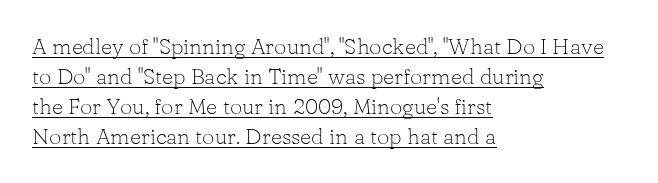
The image shows 22 px text type, upright; set left-aligned, normal line spacing (1.37x), normal letter spacing, underlined.
